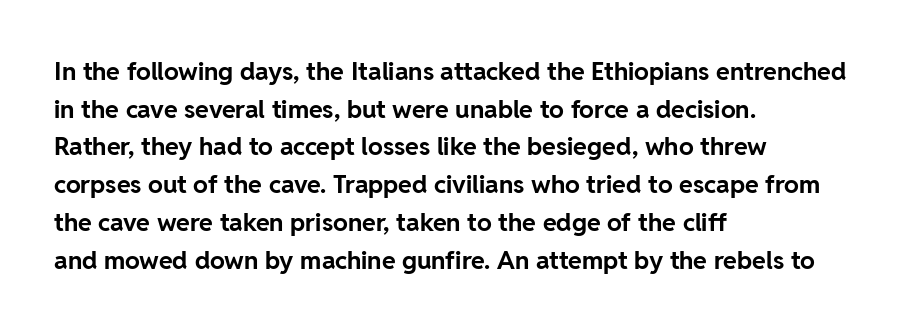
{"italic": "no", "bold": "yes", "underline": "no", "align": "left", "line_spacing": "normal", "line_spacing_ratio": 1.51, "letter_spacing": "normal", "letter_spacing_em": 0.0, "glyph_px": 25}
